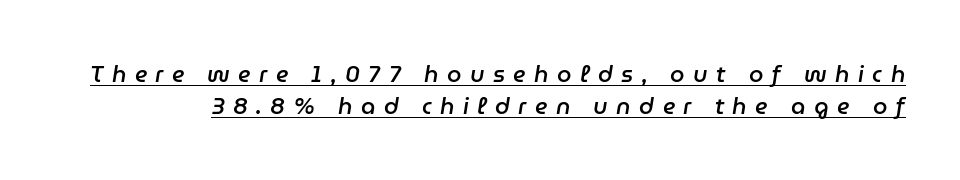
The image shows 23 px text type, italic (leaning right); set normal line spacing (1.37x), unusually wide letter spacing (+0.37 em), underlined.
